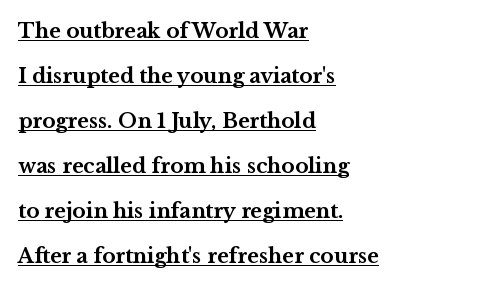
The image shows 20 px bold type, upright; set left-aligned, loose line spacing (2.25x), normal letter spacing, underlined.
